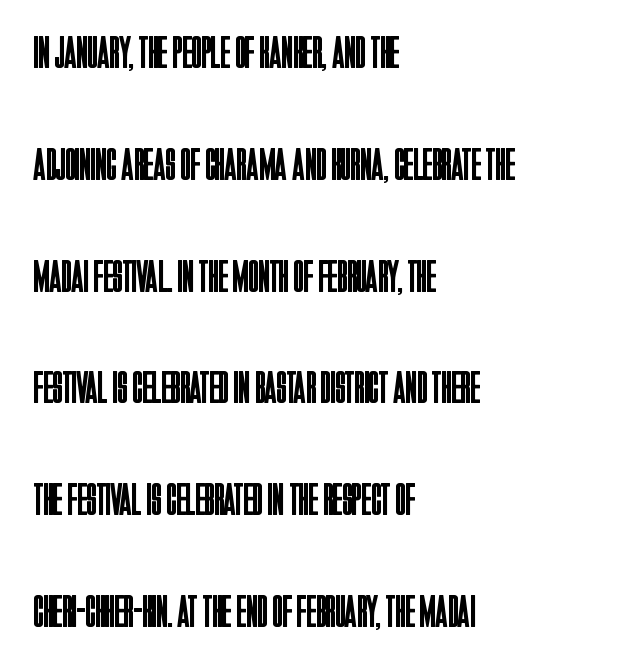
{"serif": "no", "italic": "no", "bold": "no", "weight": "regular", "width": "condensed", "stroke_contrast": "low", "x_height": "large", "monospaced": "no", "underline": "no", "align": "left", "line_spacing": "loose", "line_spacing_ratio": 2.43, "letter_spacing": "normal", "letter_spacing_em": 0.0, "glyph_px": 46}
